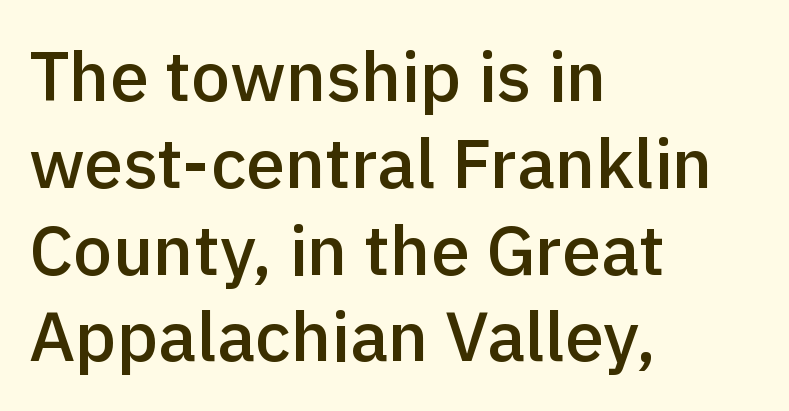
The image shows 70 px semibold sans-serif type, upright; set left-aligned, line spacing 1.24x, normal letter spacing, not underlined; a medium x-height.
